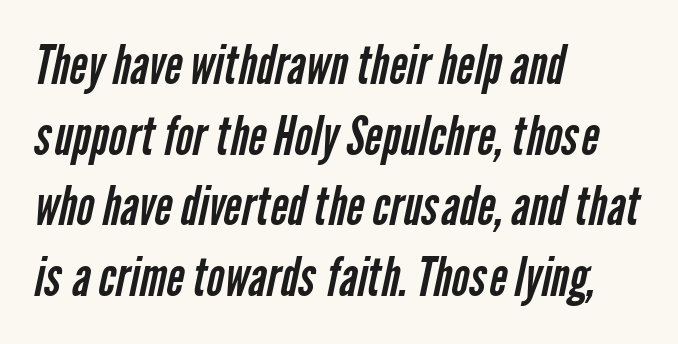
Q: Is the text bold? A: No.
Q: Is the typeface a serif or a sans-serif typeface? A: Sans-serif.
Q: Is the text underlined? A: No.
Q: How is the paragraph aligned? A: Left-aligned.
Q: Is the spacing between letters normal or unusually wide? A: Normal.
Q: Is the spacing between lines tight, normal or loose? A: Normal.
Q: Width (condensed, normal, or wide)? A: Condensed.
Q: Stroke contrast? A: Low.
Q: x-height? A: Medium.
Q: Monospaced? A: No.
